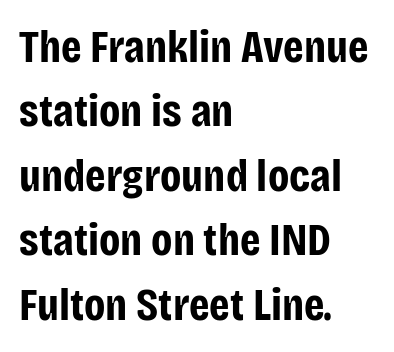
Unmarked baselines from the first word to the last. A classic flush-left, rag-right setting is used for this passage. Summary of vertical rhythm: regular, with standard interline spacing. What kind of face is this? One without serifs — a sans. These lines carry a lot of weight — the face is fully bold.
